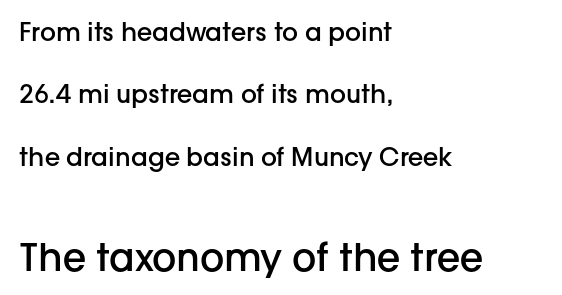
Q: Is the text bold? A: Semi-bold.
Q: Is the text italic (slanted)? A: No, it is upright.
Q: Is the typeface a serif or a sans-serif typeface? A: Sans-serif.
Q: Is the text underlined? A: No.
Q: How is the paragraph aligned? A: Left-aligned.
Q: Is the spacing between letters normal or unusually wide? A: Normal.
Q: Is the spacing between lines tight, normal or loose? A: Loose.
Q: Which block of text is set in a larger size, the first (top) or the second (bottom)? A: The second (bottom) one.
Q: Width (condensed, normal, or wide)? A: Normal.
Q: Stroke contrast? A: Low.
Q: x-height? A: Medium.
Q: Monospaced? A: No.
